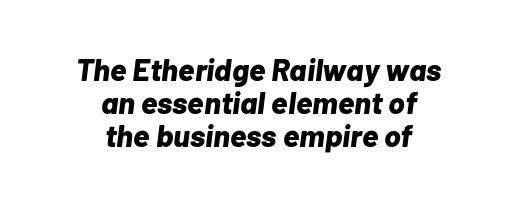
{"italic": "yes", "lean": "right", "slant_degrees": 7, "bold": "yes", "weight": "bold", "width": "normal", "stroke_contrast": "low", "x_height": "medium", "monospaced": "no", "underline": "no", "align": "center", "line_spacing": "tight", "line_spacing_ratio": 1.06, "letter_spacing": "normal", "letter_spacing_em": 0.0, "glyph_px": 31}
